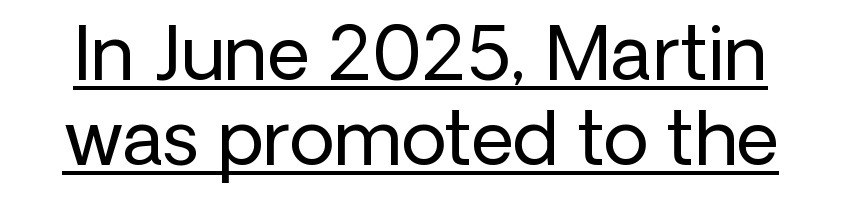
The image shows 74 px regular-weight sans-serif type, upright; set tight line spacing (1.15x), normal letter spacing, underlined; low stroke contrast and a medium x-height.
